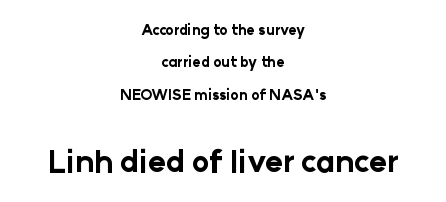
Widely set lines give the paragraph a tall, airy silhouette. The compositor balanced each line on the midline. Do the characters align in a grid? No, the font is proportional. Regarding serifs, this sample does without them. The emphasis by scale lands on block number two, below.
